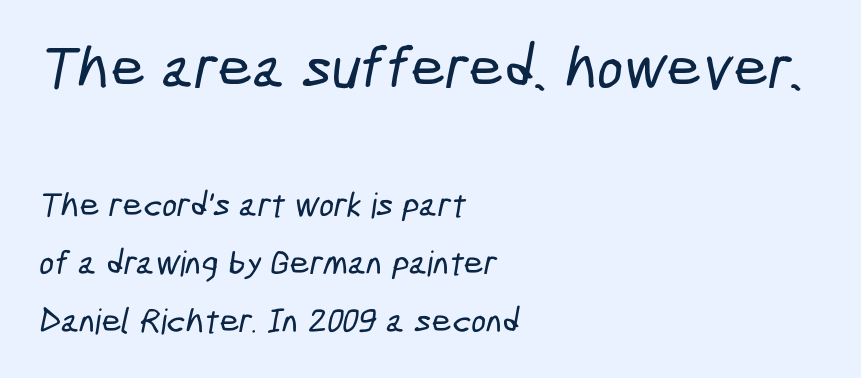
The image shows 61 px condensed sans-serif type; set left-aligned, normal line spacing (1.66x), normal letter spacing, not underlined; the first (top) block is 1.74x larger; low stroke contrast and a medium x-height.
